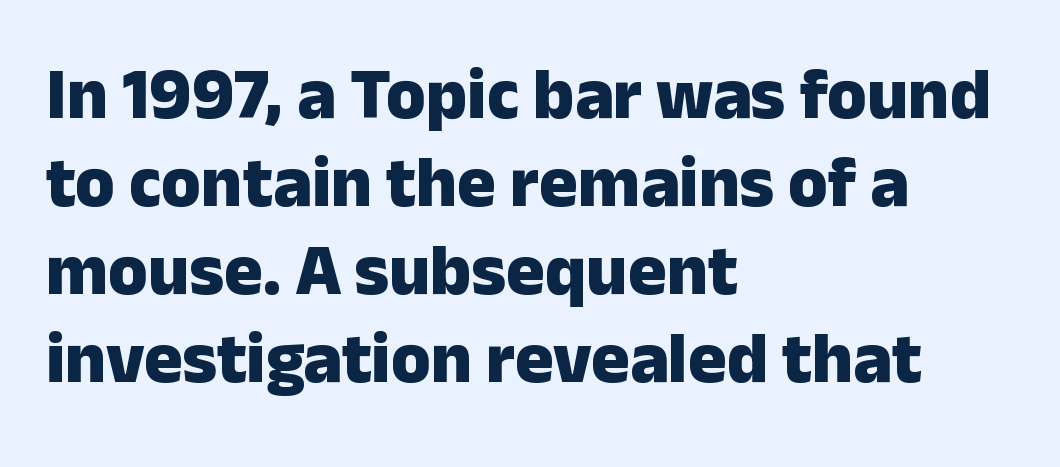
Q: Is the text bold? A: Yes.
Q: Is the text italic (slanted)? A: No, it is upright.
Q: Is the typeface a serif or a sans-serif typeface? A: Sans-serif.
Q: Is the text underlined? A: No.
Q: How is the paragraph aligned? A: Left-aligned.
Q: Is the spacing between letters normal or unusually wide? A: Normal.
Q: Width (condensed, normal, or wide)? A: Normal.
Q: Stroke contrast? A: Low.
Q: x-height? A: Medium.
Q: Monospaced? A: No.
